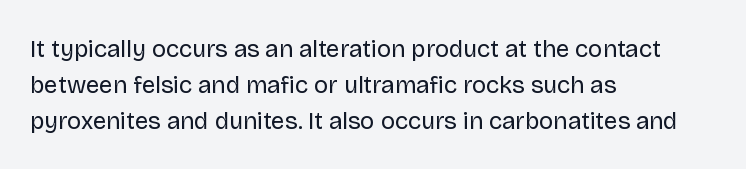
{"italic": "no", "bold": "no", "underline": "no", "align": "left", "line_spacing": "normal", "line_spacing_ratio": 1.51, "letter_spacing": "normal", "letter_spacing_em": 0.0, "glyph_px": 24}
